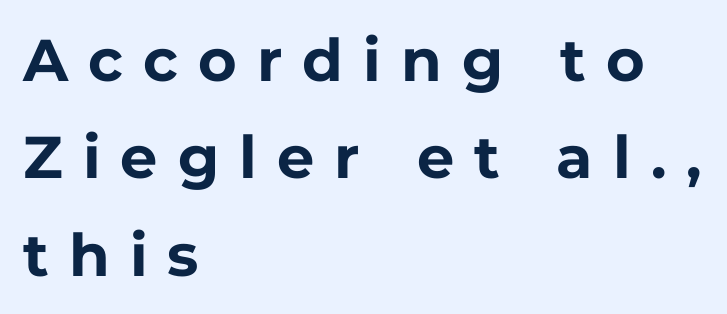
{"serif": "no", "italic": "no", "bold": "yes", "weight": "bold", "width": "normal", "stroke_contrast": "low", "x_height": "medium", "monospaced": "no", "underline": "no", "align": "left", "line_spacing": "normal", "line_spacing_ratio": 1.65, "letter_spacing": "wide", "letter_spacing_em": 0.34, "glyph_px": 59}
